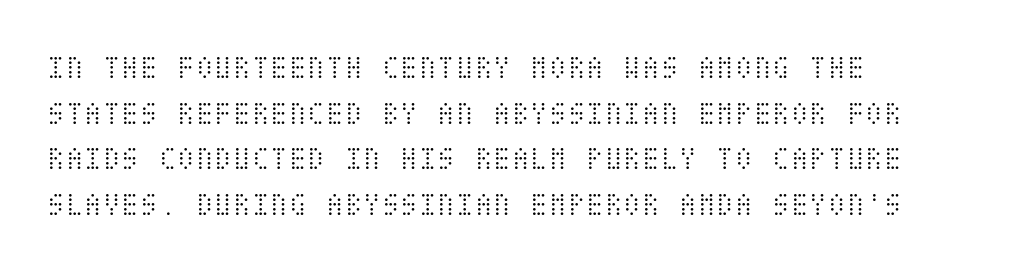
The image shows 34 px light, condensed type, upright; set left-aligned, normal line spacing (1.34x), normal letter spacing, not underlined; medium stroke contrast and a large x-height.
